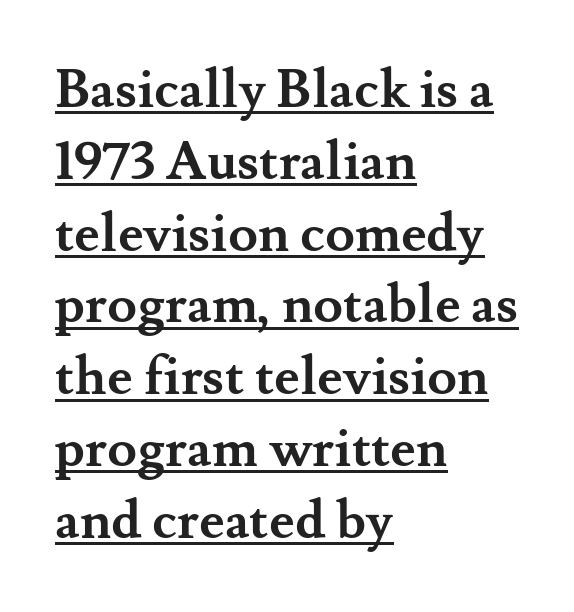
{"serif": "yes", "italic": "no", "bold": "yes", "weight": "semibold", "width": "normal", "stroke_contrast": "medium", "x_height": "small", "monospaced": "no", "underline": "yes", "align": "left", "line_spacing": "normal", "line_spacing_ratio": 1.33, "letter_spacing": "normal", "letter_spacing_em": 0.0, "glyph_px": 54}
